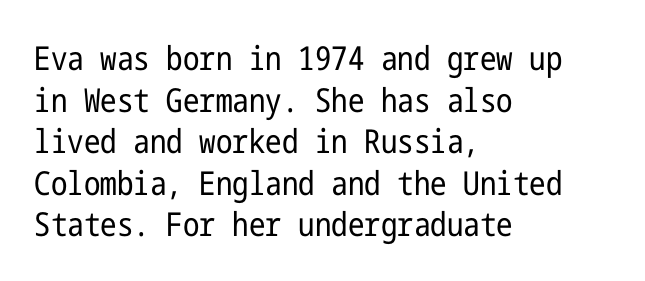
{"serif": "no", "italic": "no", "bold": "no", "weight": "regular", "width": "condensed", "stroke_contrast": "low", "x_height": "medium", "underline": "no", "align": "left", "line_spacing": "normal", "line_spacing_ratio": 1.26, "letter_spacing": "normal", "letter_spacing_em": 0.0, "glyph_px": 33}
